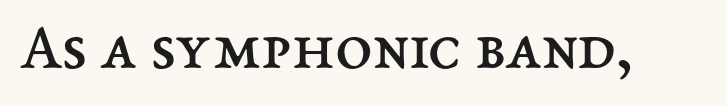
Tracking value appears to be zero — textbook default spacing. The strip under each line holds only bare page. The cut favours lightness, reaching ordinary text weight at its darkest. The passage shown is typed in a proportional face where columns would drift.
